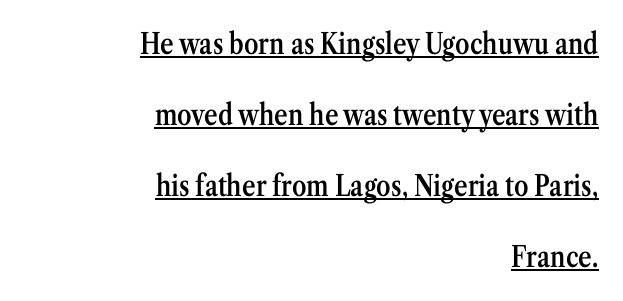
The image shows 29 px semibold, condensed serif type, upright; set right-aligned, loose line spacing (2.45x), normal letter spacing, underlined; medium stroke contrast and a medium x-height.
